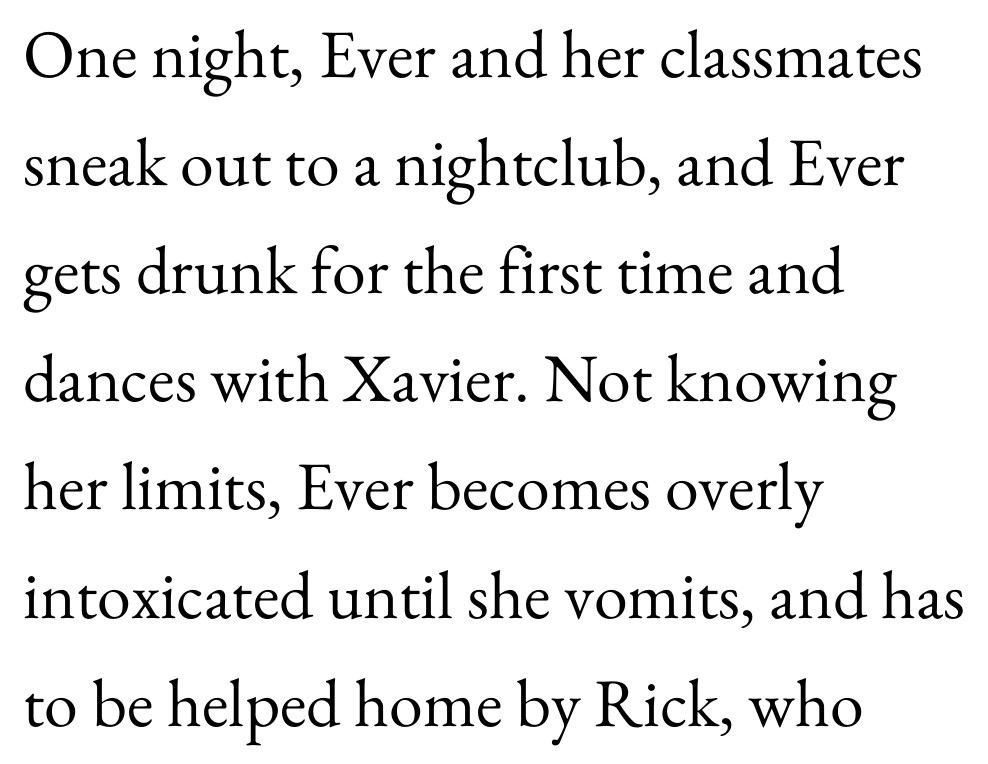
Q: Is the text bold? A: No.
Q: Is the text italic (slanted)? A: No, it is upright.
Q: Is the typeface a serif or a sans-serif typeface? A: Serif.
Q: Is the text underlined? A: No.
Q: How is the paragraph aligned? A: Left-aligned.
Q: Is the spacing between letters normal or unusually wide? A: Normal.
Q: Is the spacing between lines tight, normal or loose? A: Normal.
Q: Width (condensed, normal, or wide)? A: Normal.
Q: Stroke contrast? A: Medium.
Q: x-height? A: Small.
Q: Monospaced? A: No.
